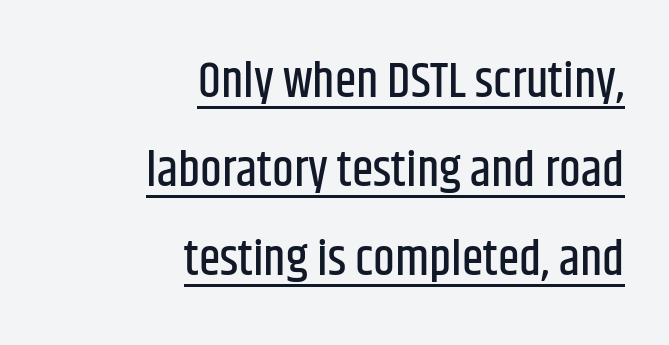
{"serif": "no", "italic": "no", "width": "condensed", "stroke_contrast": "low", "x_height": "large", "monospaced": "no", "underline": "yes", "align": "right", "line_spacing_ratio": 1.82, "letter_spacing": "normal", "letter_spacing_em": 0.0, "glyph_px": 49}
